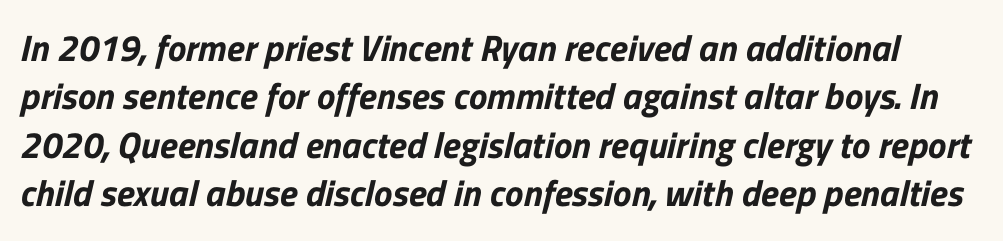
The image shows 37 px sans-serif type; set normal line spacing (1.31x), normal letter spacing, not underlined; low stroke contrast and a medium x-height.
